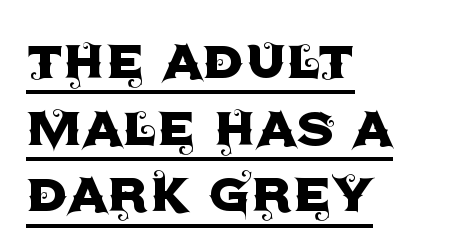
{"serif": "no", "italic": "no", "width": "normal", "x_height": "large", "monospaced": "no", "underline": "yes", "align": "left", "line_spacing": "tight", "line_spacing_ratio": 1.01, "letter_spacing": "normal", "letter_spacing_em": 0.0, "glyph_px": 66}
